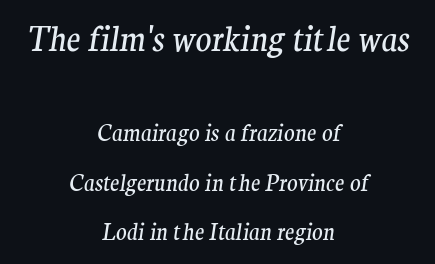
{"serif": "yes", "italic": "yes", "lean": "right", "slant_degrees": 9, "bold": "no", "weight": "regular", "width": "normal", "stroke_contrast": "medium", "x_height": "medium", "monospaced": "no", "underline": "no", "align": "center", "line_spacing": "loose", "line_spacing_ratio": 2.26, "letter_spacing": "normal", "letter_spacing_em": 0.0, "larger_block": "first", "size_ratio": 1.5, "glyph_px": 33}
